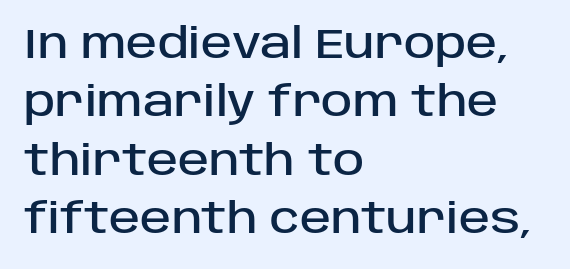
{"serif": "no", "italic": "no", "width": "normal", "stroke_contrast": "low", "x_height": "large", "monospaced": "no", "underline": "no", "align": "left", "line_spacing": "normal", "line_spacing_ratio": 1.39, "letter_spacing": "normal", "letter_spacing_em": 0.0, "glyph_px": 42}
